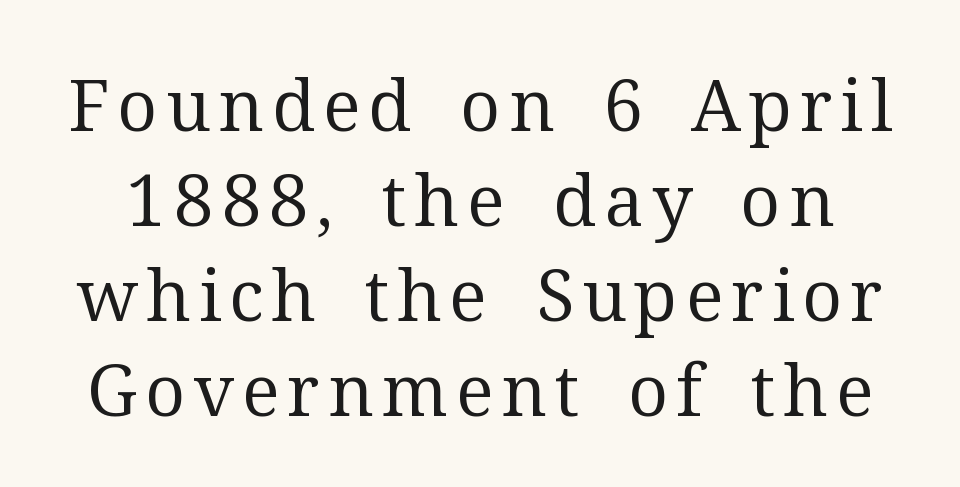
Q: Is the text bold? A: No.
Q: Is the text italic (slanted)? A: No, it is upright.
Q: Is the typeface a serif or a sans-serif typeface? A: Serif.
Q: Is the text underlined? A: No.
Q: Is the spacing between lines tight, normal or loose? A: Normal.
Q: Width (condensed, normal, or wide)? A: Normal.
Q: Stroke contrast? A: Medium.
Q: x-height? A: Medium.
Q: Monospaced? A: No.
